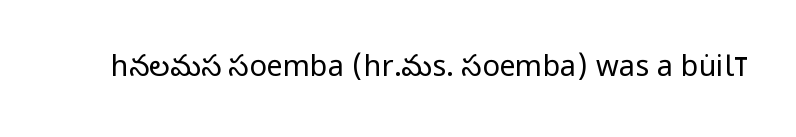
The image shows 29 px regular-weight, condensed sans-serif type, upright; set normal letter spacing, not underlined; low stroke contrast and a large x-height.
